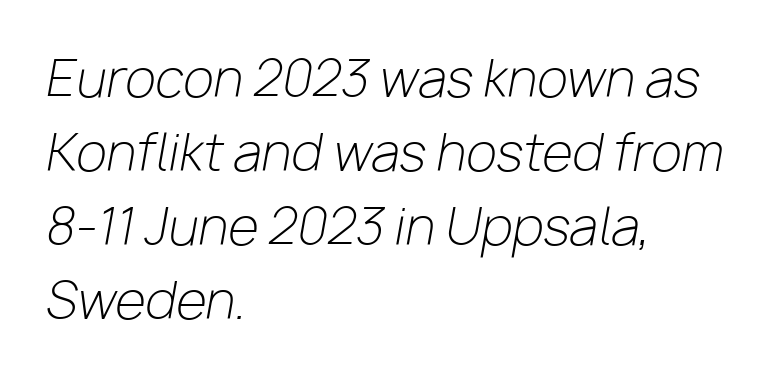
The image shows 50 px light type, italic (leaning right); set left-aligned, normal line spacing (1.48x), normal letter spacing, not underlined; low stroke contrast and a medium x-height.
